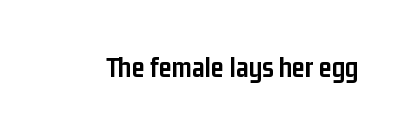
{"serif": "no", "italic": "no", "bold": "yes", "weight": "semibold", "width": "condensed", "stroke_contrast": "low", "x_height": "medium", "monospaced": "no", "underline": "no", "letter_spacing": "normal", "letter_spacing_em": 0.0, "glyph_px": 29}
